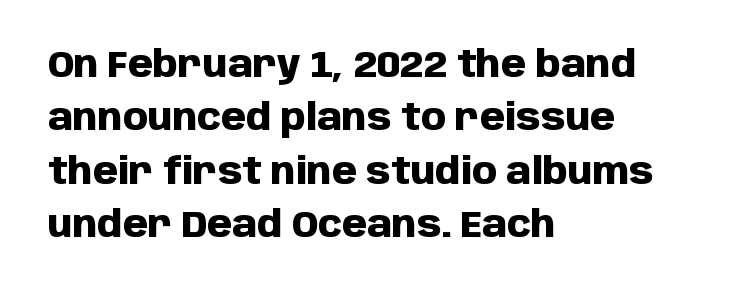
Q: Is the text bold? A: Yes.
Q: Is the text italic (slanted)? A: No, it is upright.
Q: Is the typeface a serif or a sans-serif typeface? A: Sans-serif.
Q: Is the text underlined? A: No.
Q: How is the paragraph aligned? A: Left-aligned.
Q: Is the spacing between letters normal or unusually wide? A: Normal.
Q: Is the spacing between lines tight, normal or loose? A: Normal.
Q: Width (condensed, normal, or wide)? A: Normal.
Q: Stroke contrast? A: Low.
Q: x-height? A: Large.
Q: Monospaced? A: No.
